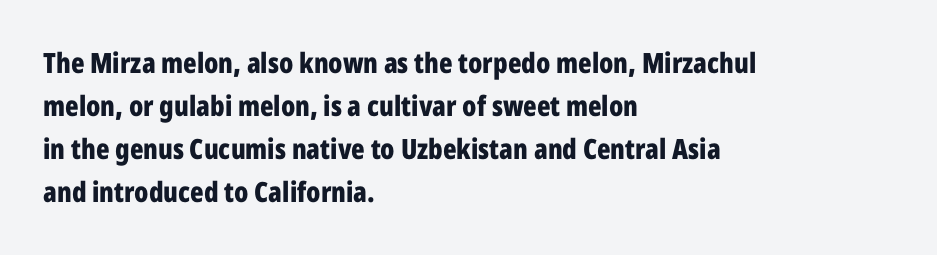
{"serif": "no", "italic": "no", "bold": "yes", "weight": "bold", "width": "condensed", "stroke_contrast": "low", "x_height": "medium", "monospaced": "no", "underline": "no", "align": "left", "line_spacing": "normal", "line_spacing_ratio": 1.54, "letter_spacing": "normal", "letter_spacing_em": 0.0, "glyph_px": 28}
